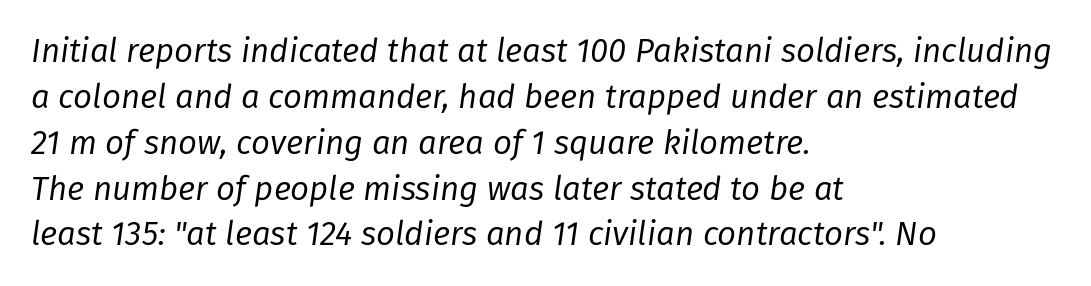
Q: Is the text bold? A: No.
Q: Is the text italic (slanted)? A: Yes, it leans right by about 8 degrees.
Q: Is the text underlined? A: No.
Q: How is the paragraph aligned? A: Left-aligned.
Q: Is the spacing between letters normal or unusually wide? A: Normal.
Q: Is the spacing between lines tight, normal or loose? A: Normal.
Q: Width (condensed, normal, or wide)? A: Normal.
Q: Stroke contrast? A: Low.
Q: x-height? A: Medium.
Q: Monospaced? A: No.
